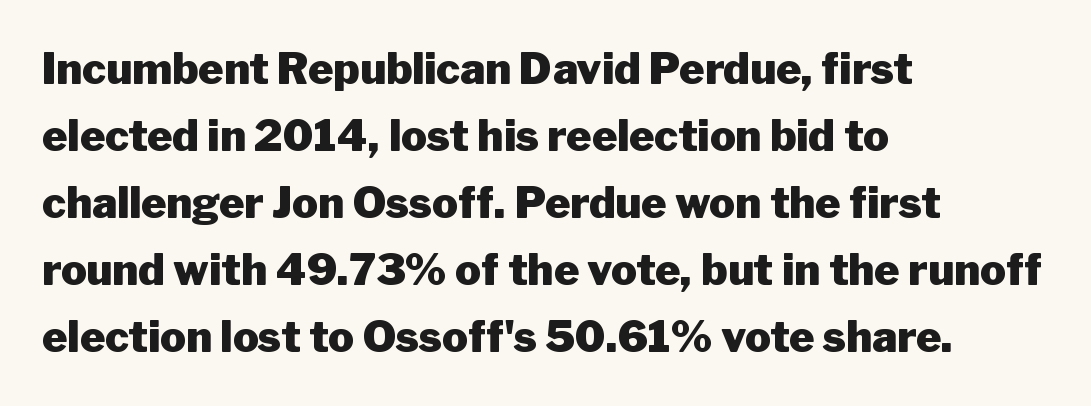
The string is rendered with underlining switched off. Serif or sans? Sans — the stroke terminals are bare. As a designer I'd log this as weight 700, bold. The font's upright variant was chosen for this text. The passage shown is typed in a proportional face where columns would drift.
